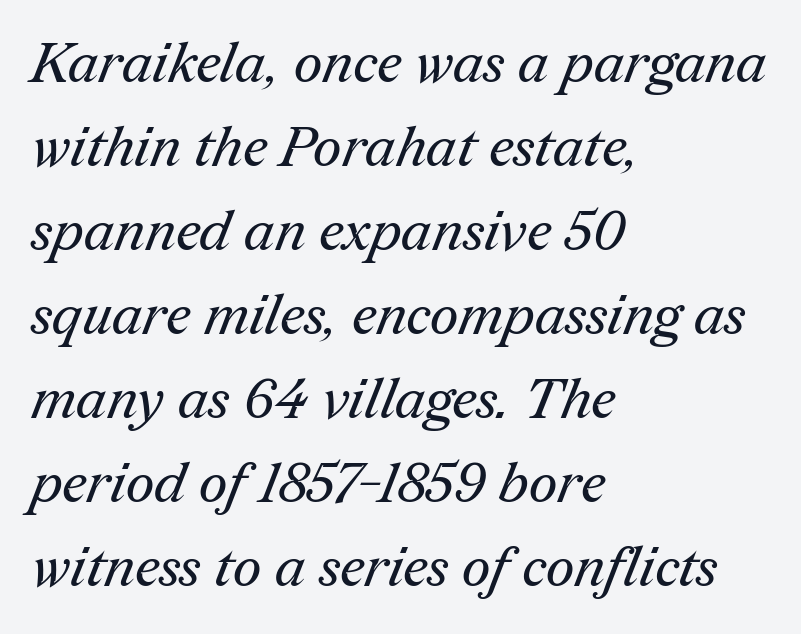
Q: Is the text bold? A: No.
Q: Is the typeface a serif or a sans-serif typeface? A: Serif.
Q: Is the text underlined? A: No.
Q: How is the paragraph aligned? A: Left-aligned.
Q: Is the spacing between letters normal or unusually wide? A: Normal.
Q: Is the spacing between lines tight, normal or loose? A: Normal.
Q: Width (condensed, normal, or wide)? A: Normal.
Q: Stroke contrast? A: Medium.
Q: x-height? A: Medium.
Q: Monospaced? A: No.
